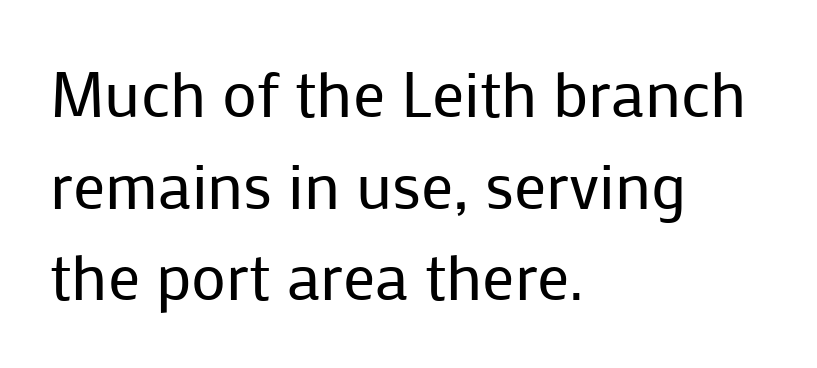
Q: Is the text bold? A: No.
Q: Is the text italic (slanted)? A: No, it is upright.
Q: Is the typeface a serif or a sans-serif typeface? A: Sans-serif.
Q: Is the text underlined? A: No.
Q: How is the paragraph aligned? A: Left-aligned.
Q: Is the spacing between letters normal or unusually wide? A: Normal.
Q: Is the spacing between lines tight, normal or loose? A: Normal.
Q: Width (condensed, normal, or wide)? A: Normal.
Q: Stroke contrast? A: Low.
Q: x-height? A: Medium.
Q: Monospaced? A: No.
